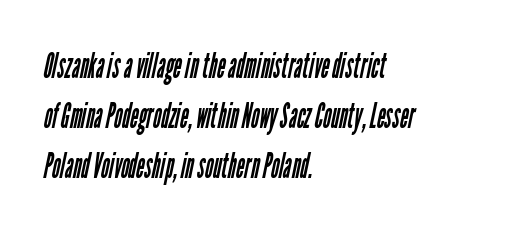
The image shows 35 px regular-weight, condensed sans-serif type; set left-aligned, normal line spacing (1.43x), normal letter spacing, not underlined; low stroke contrast and a medium x-height.
